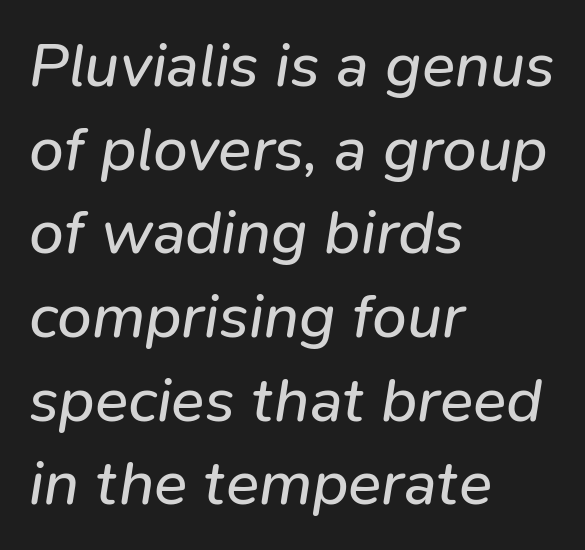
The space beneath each line is pristine and unruled. This sample uses plain, unmodified letter spacing. The passage shown leans; its letterforms are oblique. Notice how descenders clear the ascenders below comfortably — that's standard leading. No extra ink here — the face is not bold.
